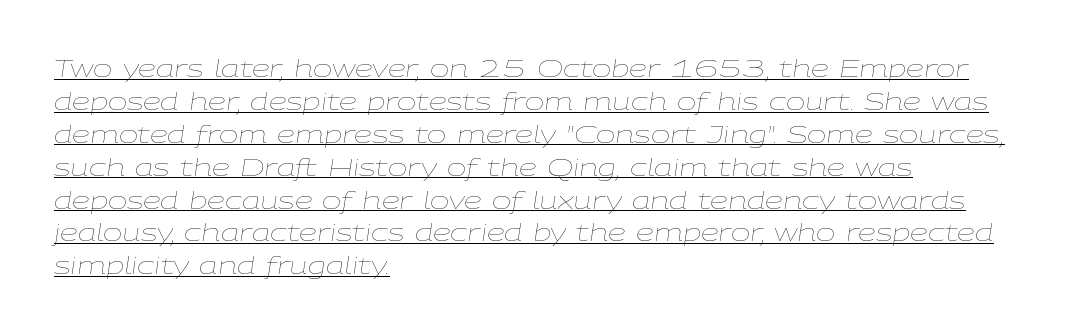
{"italic": "yes", "lean": "right", "slant_degrees": 9, "bold": "no", "underline": "yes", "align": "left", "line_spacing": "normal", "line_spacing_ratio": 1.43, "letter_spacing": "normal", "letter_spacing_em": 0.0, "glyph_px": 23}
